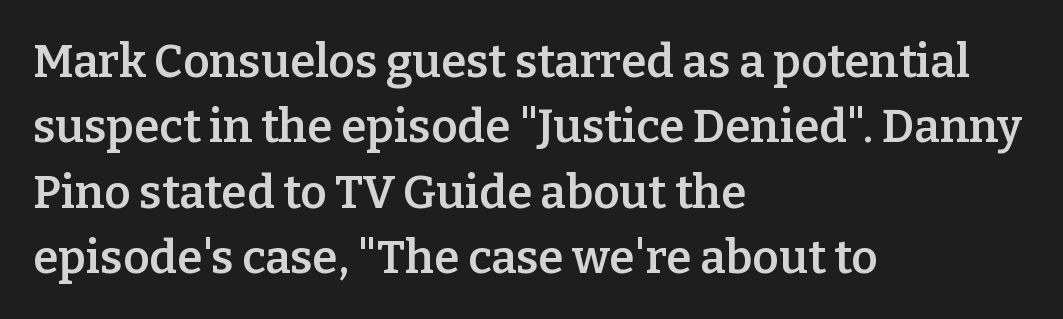
The designer left line spacing at the default. Summary of weight: moderately heavy, a semibold. Does extra space separate the letters? No, they use regular spacing. The passage is arranged the way most books set body copy — flush left. No word sits above an underline. The rendering uses natural spacing where letterforms have individual widths.
